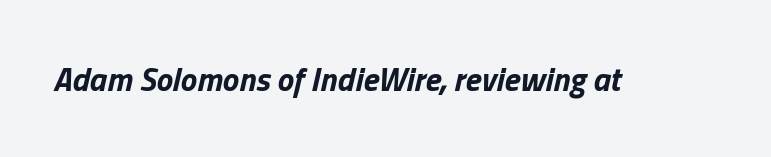
Students, this is bold: see how much ink each stroke carries. Characters are canted at an angle relative to the baseline's perpendicular. Each word holds together tightly as a unit, with standard inter-letter gaps. The space directly below the letters is spotless. Is this a fixed-width face? No — the glyphs have proportional, varying widths.
